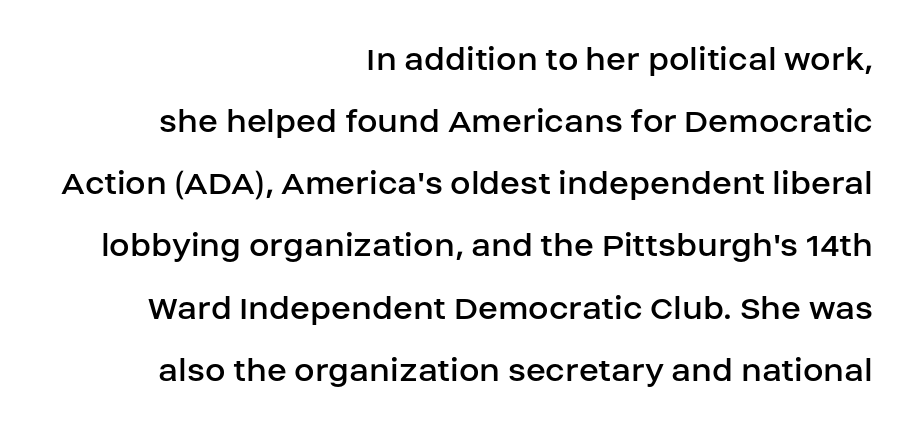
{"serif": "no", "italic": "no", "bold": "no", "weight": "regular", "width": "normal", "stroke_contrast": "low", "x_height": "large", "monospaced": "no", "underline": "no", "align": "right", "line_spacing": "normal", "line_spacing_ratio": 1.68, "letter_spacing": "normal", "letter_spacing_em": 0.0, "glyph_px": 37}
